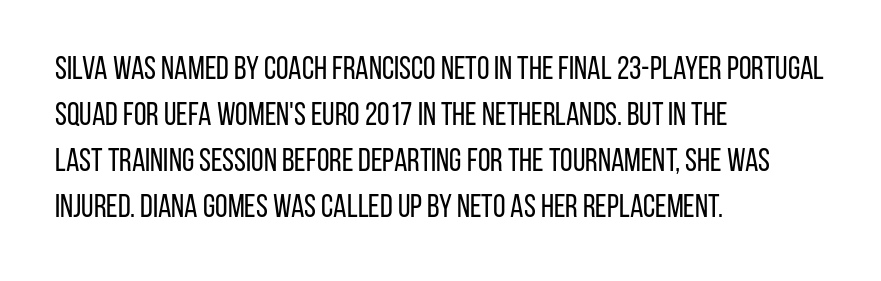
{"serif": "no", "italic": "no", "bold": "no", "weight": "regular", "width": "condensed", "stroke_contrast": "low", "x_height": "large", "monospaced": "no", "underline": "no", "align": "left", "line_spacing": "normal", "line_spacing_ratio": 1.44, "letter_spacing": "normal", "letter_spacing_em": 0.0, "glyph_px": 32}
